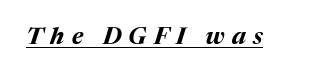
Q: Is the text bold? A: Yes.
Q: Is the text italic (slanted)? A: Yes, it leans right by about 17 degrees.
Q: Is the text underlined? A: Yes.
Q: Is the spacing between letters normal or unusually wide? A: Unusually wide.
